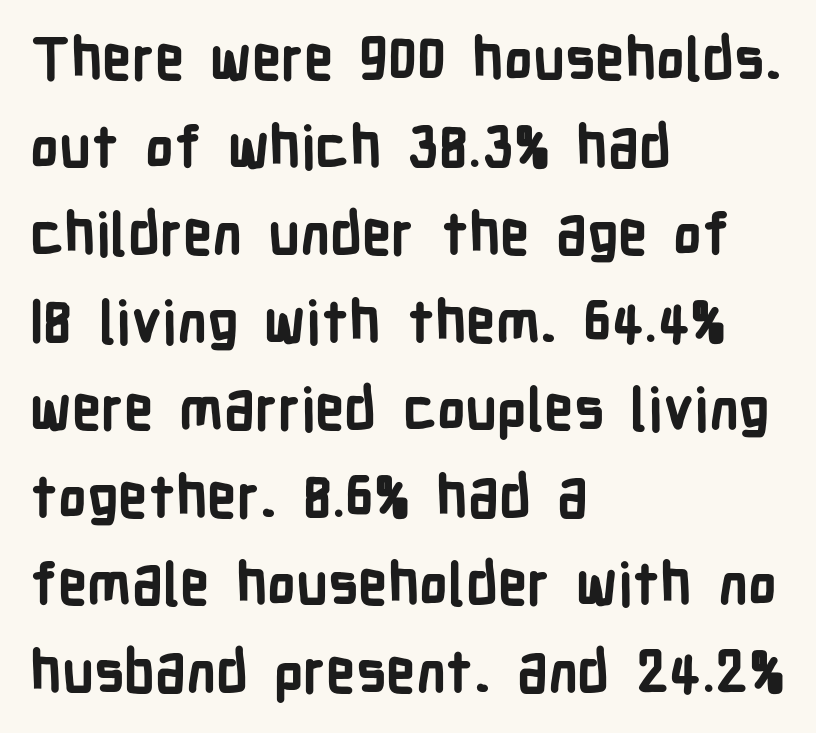
The image shows 58 px bold, condensed sans-serif type, upright; set left-aligned, normal line spacing (1.51x), normal letter spacing, not underlined; low stroke contrast and a medium x-height.
